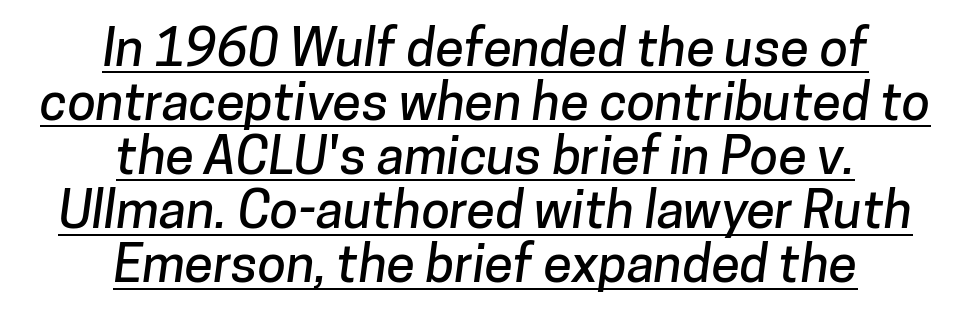
Q: Is the typeface a serif or a sans-serif typeface? A: Sans-serif.
Q: Is the text underlined? A: Yes.
Q: How is the paragraph aligned? A: Centered.
Q: Is the spacing between letters normal or unusually wide? A: Normal.
Q: Is the spacing between lines tight, normal or loose? A: Tight.
Q: Width (condensed, normal, or wide)? A: Normal.
Q: Stroke contrast? A: Low.
Q: x-height? A: Medium.
Q: Monospaced? A: No.
